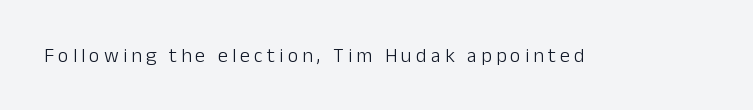
Q: Is the text bold? A: No.
Q: Is the text italic (slanted)? A: No, it is upright.
Q: Is the text underlined? A: No.
Q: Is the spacing between letters normal or unusually wide? A: Unusually wide.
